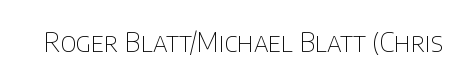
{"italic": "no", "bold": "no", "underline": "no", "letter_spacing": "normal", "letter_spacing_em": 0.0, "glyph_px": 26}
